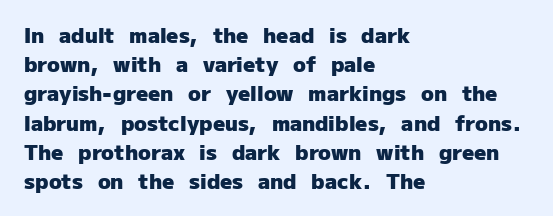
The image shows 21 px bold type, upright; set left-aligned, normal line spacing (1.39x), normal letter spacing, not underlined.
